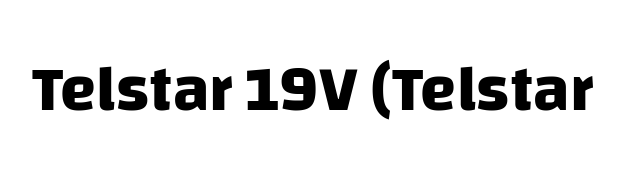
Glance below the letters and you will spot only blank space. The letterforms sit shoulder to shoulder at normal distance. Does the type have serifs? No, each stem ends abruptly. In terms of weight, the rendering is a true, heavy bold. The rendering uses natural spacing where letterforms have individual widths.
